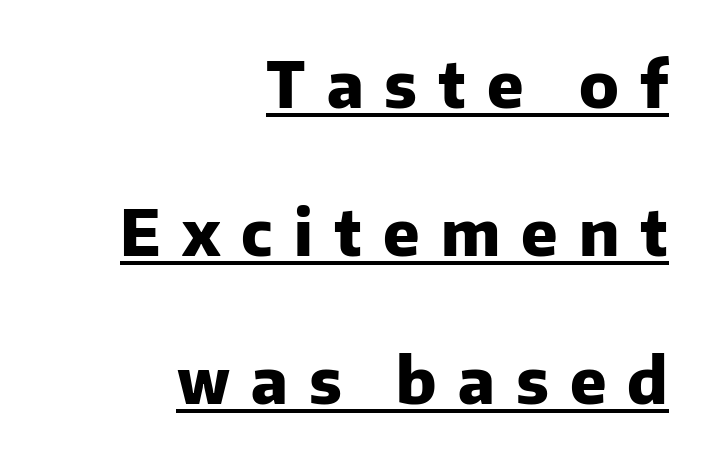
The image shows 64 px heavy sans-serif type, upright; set right-aligned, loose line spacing (2.31x), unusually wide letter spacing (+0.33 em), underlined; low stroke contrast and a medium x-height.
